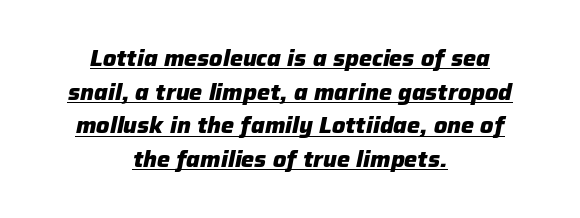
Q: Is the text bold? A: Yes.
Q: Is the text italic (slanted)? A: Yes, it leans right by about 12 degrees.
Q: Is the text underlined? A: Yes.
Q: How is the paragraph aligned? A: Centered.
Q: Is the spacing between letters normal or unusually wide? A: Normal.
Q: Is the spacing between lines tight, normal or loose? A: Normal.
